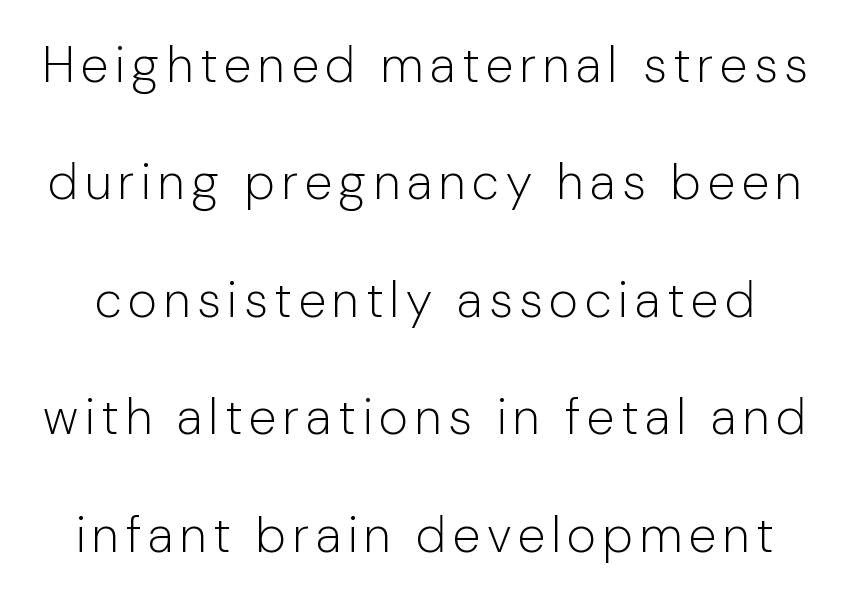
Q: Is the text bold? A: No.
Q: Is the text italic (slanted)? A: No, it is upright.
Q: Is the typeface a serif or a sans-serif typeface? A: Sans-serif.
Q: Is the text underlined? A: No.
Q: Is the spacing between lines tight, normal or loose? A: Loose.
Q: Width (condensed, normal, or wide)? A: Normal.
Q: Stroke contrast? A: Low.
Q: x-height? A: Medium.
Q: Monospaced? A: No.
